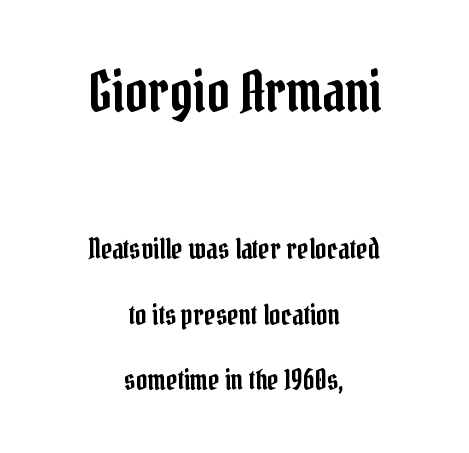
Q: Is the text italic (slanted)? A: No, it is upright.
Q: Is the typeface a serif or a sans-serif typeface? A: Serif.
Q: Is the text underlined? A: No.
Q: How is the paragraph aligned? A: Centered.
Q: Is the spacing between letters normal or unusually wide? A: Normal.
Q: Is the spacing between lines tight, normal or loose? A: Loose.
Q: Which block of text is set in a larger size, the first (top) or the second (bottom)? A: The first (top) one.
Q: Width (condensed, normal, or wide)? A: Condensed.
Q: Stroke contrast? A: Low.
Q: x-height? A: Medium.
Q: Monospaced? A: No.
